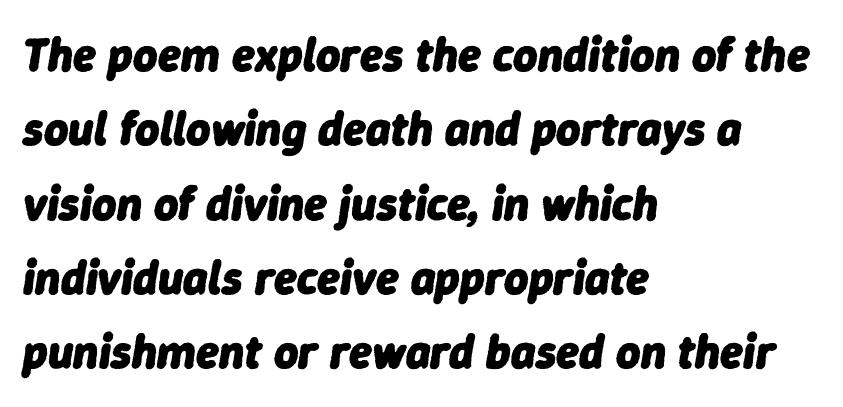
Q: Is the text bold? A: Yes.
Q: Is the text italic (slanted)? A: Yes, it leans right by about 9 degrees.
Q: Is the text underlined? A: No.
Q: How is the paragraph aligned? A: Left-aligned.
Q: Is the spacing between letters normal or unusually wide? A: Normal.
Q: Is the spacing between lines tight, normal or loose? A: Normal.
Q: Width (condensed, normal, or wide)? A: Normal.
Q: Stroke contrast? A: Low.
Q: x-height? A: Medium.
Q: Monospaced? A: No.
